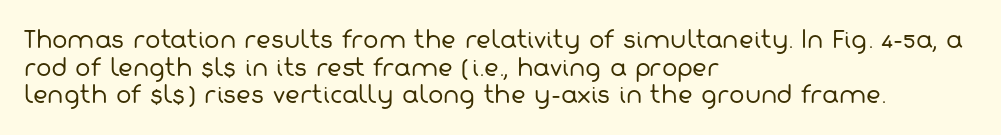
Q: Is the text bold? A: No.
Q: Is the text underlined? A: No.
Q: How is the paragraph aligned? A: Left-aligned.
Q: Is the spacing between letters normal or unusually wide? A: Normal.
